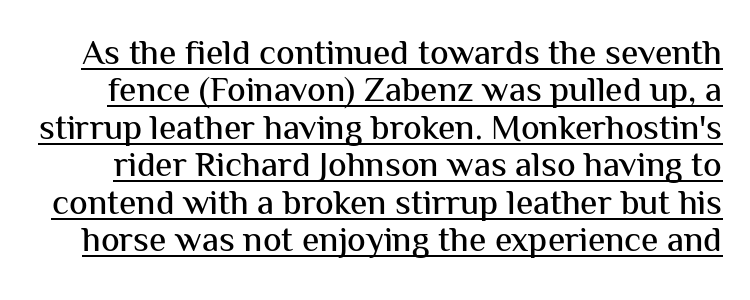
{"serif": "no", "italic": "no", "width": "normal", "stroke_contrast": "medium", "x_height": "medium", "monospaced": "no", "underline": "yes", "line_spacing": "tight", "line_spacing_ratio": 1.07, "letter_spacing": "normal", "letter_spacing_em": 0.0, "glyph_px": 35}
